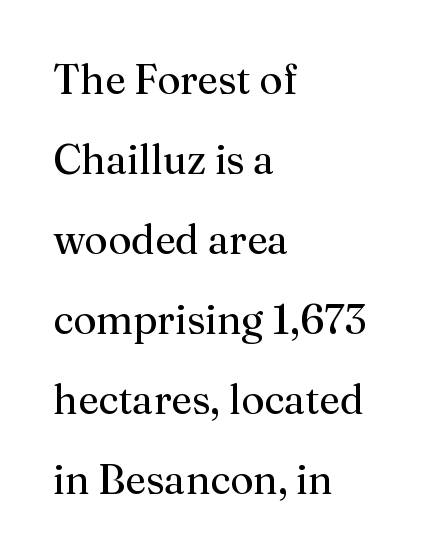
{"serif": "yes", "italic": "no", "bold": "no", "weight": "regular", "width": "normal", "stroke_contrast": "medium", "x_height": "medium", "monospaced": "no", "underline": "no", "align": "left", "line_spacing": "loose", "line_spacing_ratio": 1.95, "letter_spacing": "normal", "letter_spacing_em": 0.0, "glyph_px": 41}
